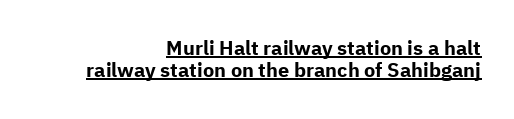
The image shows 20 px bold type, upright; set right-aligned, tight line spacing (1.1x), normal letter spacing, underlined.
